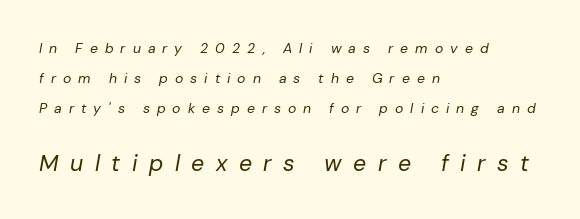
The image shows 23 px text type, italic (leaning right); set left-aligned, loose line spacing (2.16x), unusually wide letter spacing (+0.5 em), not underlined; the second (bottom) block is 1.64x larger.
